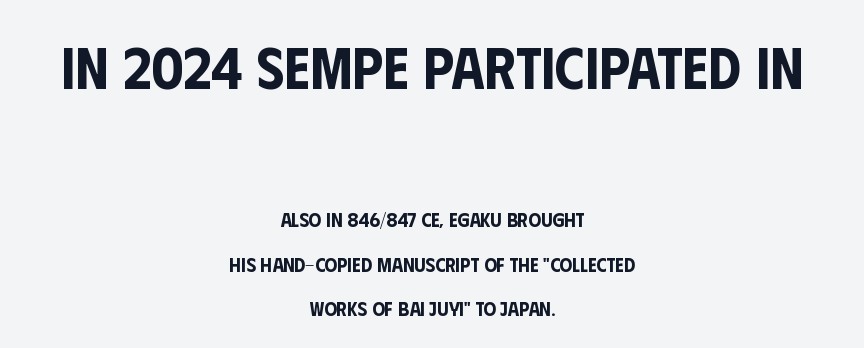
The image shows 59 px condensed sans-serif type, upright; set centered, loose line spacing (2.22x), normal letter spacing, not underlined; the first (top) block is 2.95x larger; low stroke contrast and a large x-height.
